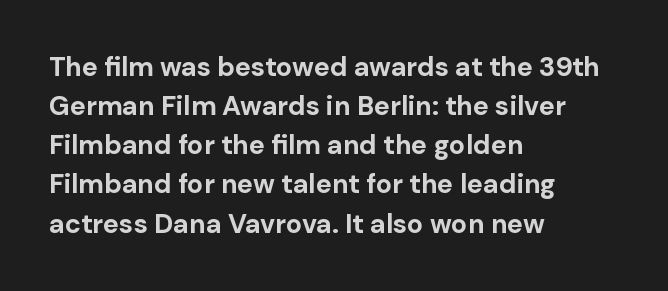
Q: Is the text bold? A: Yes.
Q: Is the text italic (slanted)? A: No, it is upright.
Q: Is the text underlined? A: No.
Q: How is the paragraph aligned? A: Left-aligned.
Q: Is the spacing between letters normal or unusually wide? A: Normal.
Q: Is the spacing between lines tight, normal or loose? A: Normal.
